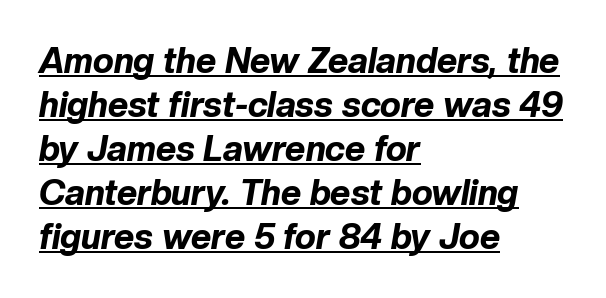
The image shows 35 px bold type, italic (leaning right); set left-aligned, normal line spacing (1.26x), normal letter spacing, underlined; low stroke contrast and a medium x-height.
